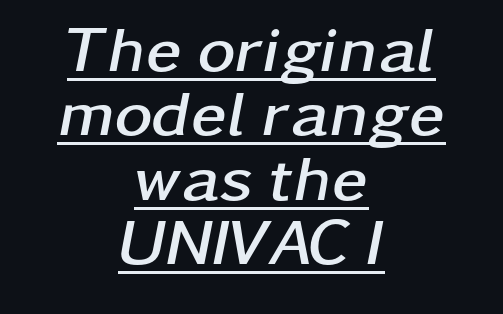
Q: Is the text bold? A: Yes.
Q: Is the text italic (slanted)? A: Yes, it leans right by about 11 degrees.
Q: Is the text underlined? A: Yes.
Q: How is the paragraph aligned? A: Centered.
Q: Is the spacing between letters normal or unusually wide? A: Normal.
Q: Is the spacing between lines tight, normal or loose? A: Tight.
Q: Width (condensed, normal, or wide)? A: Wide.
Q: Stroke contrast? A: Low.
Q: x-height? A: Medium.
Q: Monospaced? A: No.
